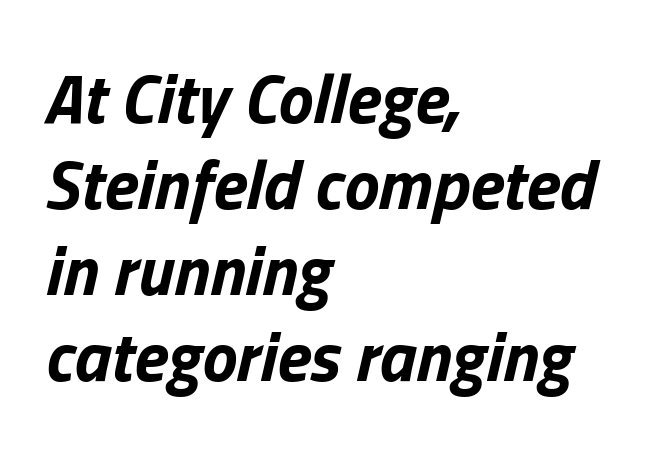
Q: Is the text bold? A: Yes.
Q: Is the text italic (slanted)? A: Yes, it leans right by about 13 degrees.
Q: Is the text underlined? A: No.
Q: How is the paragraph aligned? A: Left-aligned.
Q: Is the spacing between letters normal or unusually wide? A: Normal.
Q: Width (condensed, normal, or wide)? A: Normal.
Q: Stroke contrast? A: Low.
Q: x-height? A: Medium.
Q: Monospaced? A: No.
